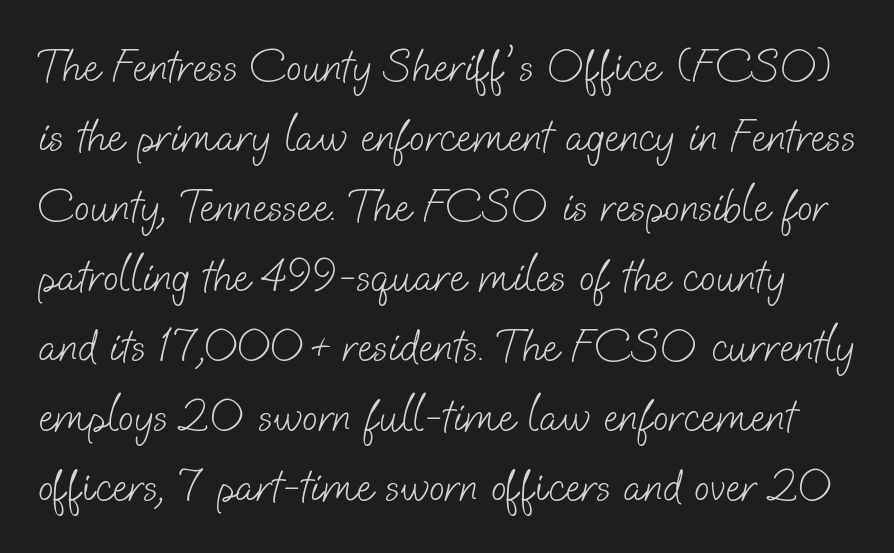
The letters sit at their default tracking, neither squeezed nor spread. Bare-footed words on every line. These lines are rendered in a variable-pitch font. Stems and bowls with no extra thickness — not bold. In terms of letterform style, serifs are entirely absent.
